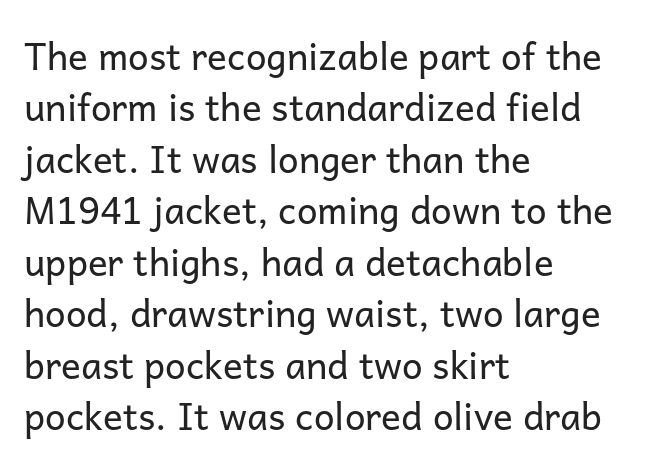
The typeface has the unassuming heft of standard copy or less. The lettering holds an erect, upright posture throughout. A normal amount of white space separates one row of letters from the next. Do the characters align in a grid? No, the font is proportional. Type style note: lacks serifs. The space directly below the letters is spotless.
